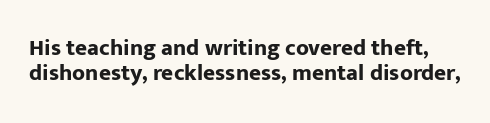
{"italic": "no", "bold": "yes", "underline": "no", "line_spacing": "tight", "line_spacing_ratio": 1.09, "letter_spacing": "normal", "letter_spacing_em": 0.0, "glyph_px": 23}
